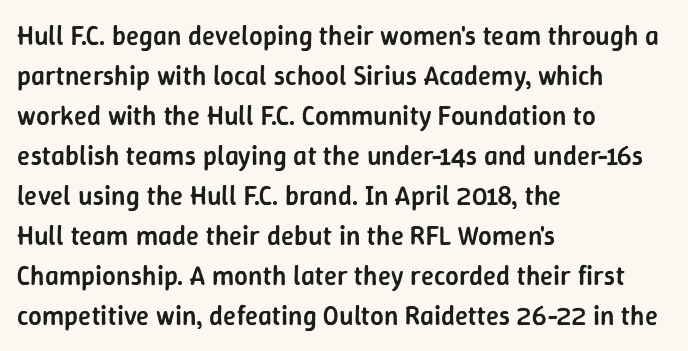
Type without underlining. The passage shown stacks its lines at a standard gap. This rendering uses left alignment, leaving the right contour irregular. Here the glyphs are tracked normally, forming tight word shapes.
